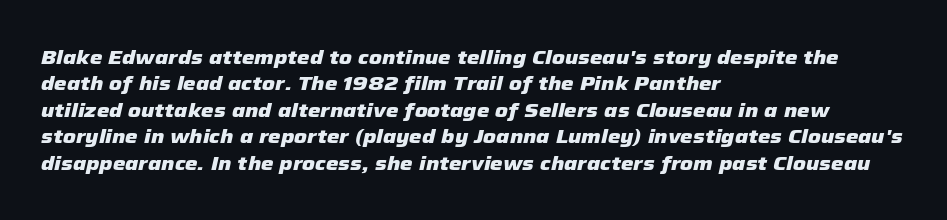
The image shows 20 px bold type, italic (leaning right); set left-aligned, normal line spacing (1.32x), normal letter spacing, not underlined.
